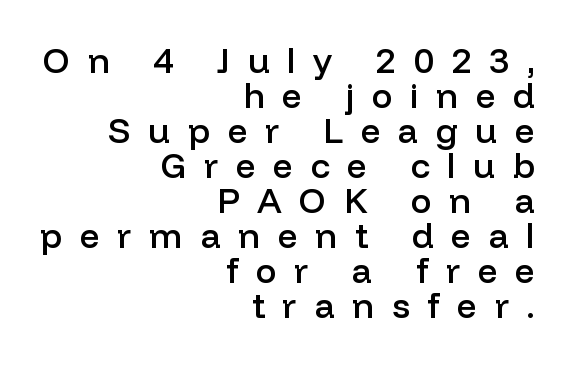
Here the designer chose a conventional face with non-uniform glyph widths. Leading: reduced. Firm but not heavy-handed strokes: this text is semibold. The line texture is sparse and dotted thanks to wide tracking.
